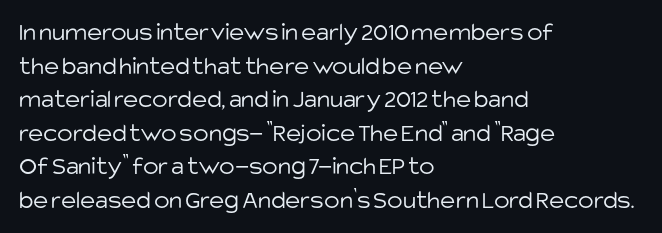
Q: Is the text bold? A: No.
Q: Is the text italic (slanted)? A: No, it is upright.
Q: Is the text underlined? A: No.
Q: How is the paragraph aligned? A: Left-aligned.
Q: Is the spacing between letters normal or unusually wide? A: Normal.
Q: Is the spacing between lines tight, normal or loose? A: Normal.
